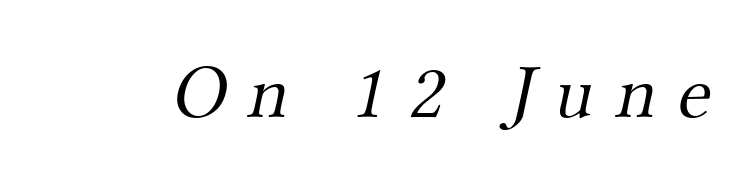
Q: Is the text bold? A: No.
Q: Is the typeface a serif or a sans-serif typeface? A: Serif.
Q: Is the text underlined? A: No.
Q: Is the spacing between letters normal or unusually wide? A: Unusually wide.
Q: Width (condensed, normal, or wide)? A: Normal.
Q: Stroke contrast? A: Medium.
Q: x-height? A: Small.
Q: Monospaced? A: No.
